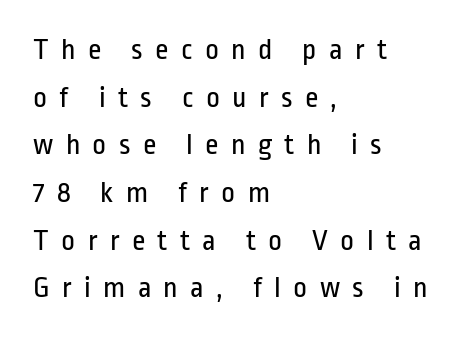
The image shows 30 px regular-weight, condensed sans-serif type, upright; set left-aligned, normal line spacing (1.59x), unusually wide letter spacing (+0.41 em), not underlined; low stroke contrast and a medium x-height.
